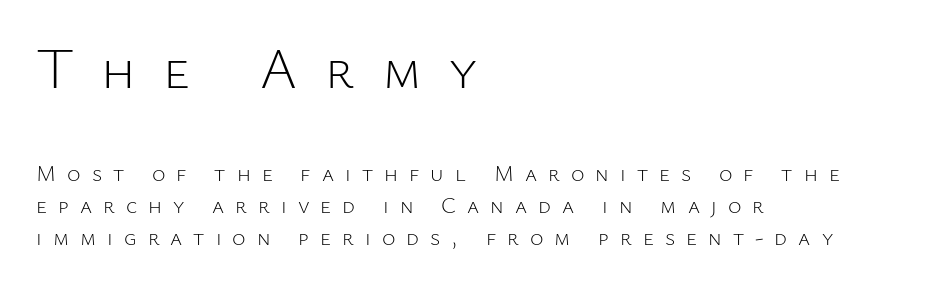
Q: Is the text bold? A: No.
Q: Is the text italic (slanted)? A: No, it is upright.
Q: Is the typeface a serif or a sans-serif typeface? A: Sans-serif.
Q: Is the text underlined? A: No.
Q: How is the paragraph aligned? A: Left-aligned.
Q: Is the spacing between letters normal or unusually wide? A: Unusually wide.
Q: Is the spacing between lines tight, normal or loose? A: Normal.
Q: Which block of text is set in a larger size, the first (top) or the second (bottom)? A: The first (top) one.
Q: Width (condensed, normal, or wide)? A: Normal.
Q: Stroke contrast? A: Low.
Q: x-height? A: Medium.
Q: Monospaced? A: No.
